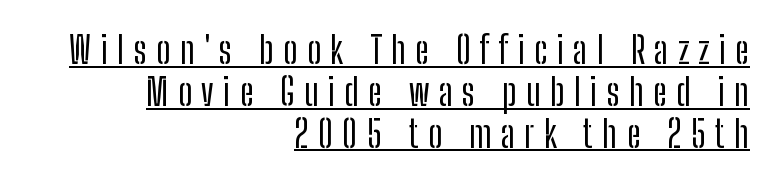
The image shows 38 px condensed sans-serif type, upright; set right-aligned, tight line spacing (1.1x), unusually wide letter spacing (+0.25 em), underlined; low stroke contrast and a medium x-height.
